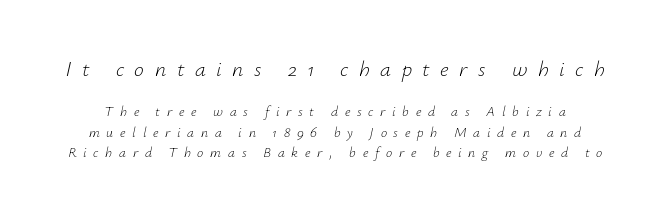
Glyph-to-glyph distance is far greater than everyday printed text. The typography opts for an oblique posture over an upright one. Underlining? Definitely not there. This block has exactly the height ordinary leading produces. The passage shown is not bold in any degree. Two sizes are in play, and the larger belongs to the first block.
